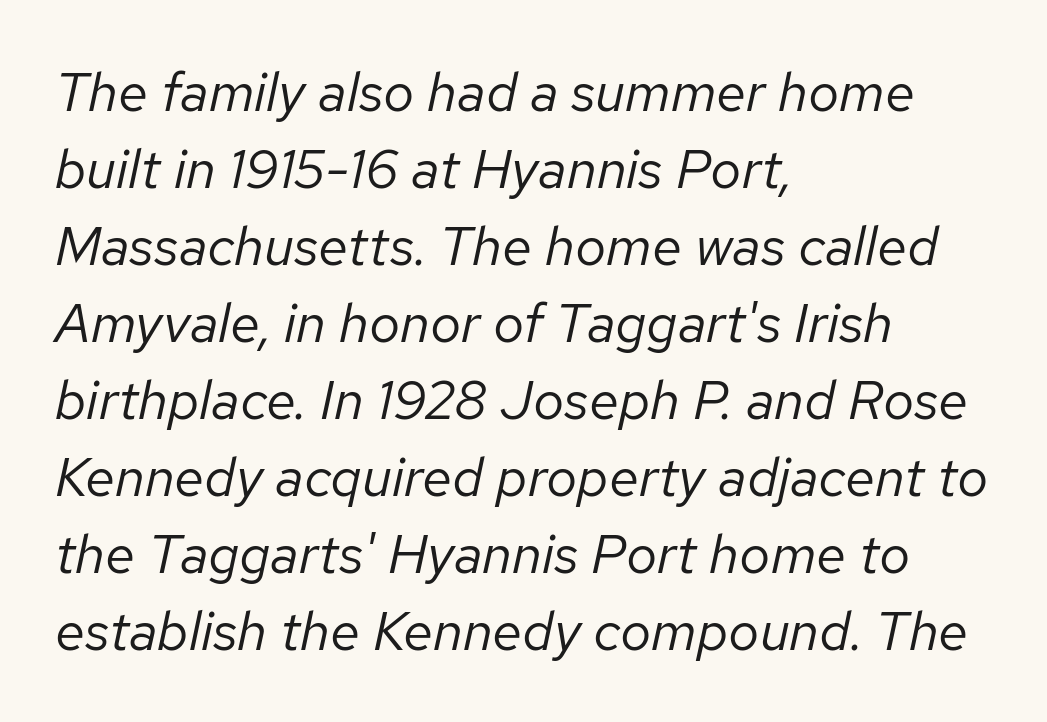
Q: Is the text bold? A: No.
Q: Is the text italic (slanted)? A: Yes, it leans right by about 12 degrees.
Q: Is the text underlined? A: No.
Q: How is the paragraph aligned? A: Left-aligned.
Q: Is the spacing between letters normal or unusually wide? A: Normal.
Q: Is the spacing between lines tight, normal or loose? A: Normal.
Q: Width (condensed, normal, or wide)? A: Normal.
Q: Stroke contrast? A: Low.
Q: x-height? A: Medium.
Q: Monospaced? A: No.
